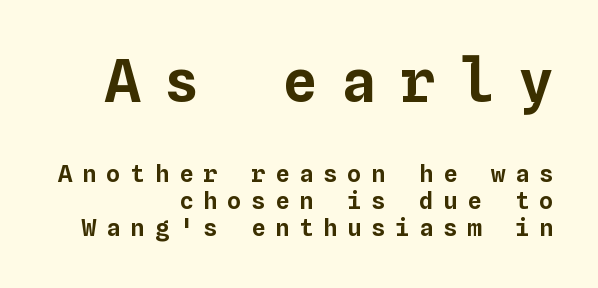
{"italic": "no", "width": "normal", "stroke_contrast": "low", "x_height": "medium", "monospaced": "yes", "underline": "no", "align": "right", "line_spacing": "tight", "line_spacing_ratio": 1.12, "letter_spacing": "wide", "letter_spacing_em": 0.4, "larger_block": "first", "size_ratio": 2.46, "glyph_px": 59}
